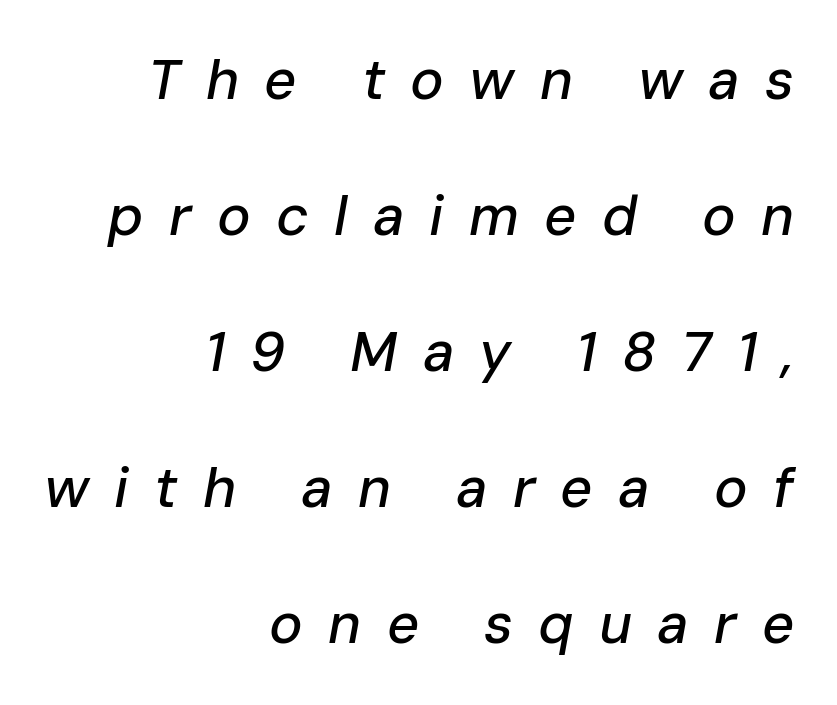
The image shows 56 px text type, italic (leaning right); set right-aligned, loose line spacing (2.43x), unusually wide letter spacing (+0.45 em), not underlined; low stroke contrast and a medium x-height.
